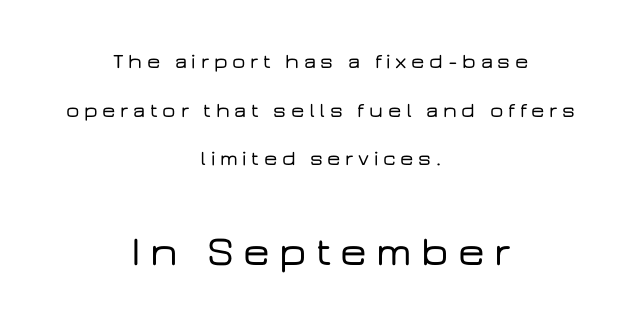
The image shows 42 px wide sans-serif type, upright; set centered, loose line spacing (2.32x), unusually wide letter spacing (+0.22 em), not underlined; the second (bottom) block is 2.0x larger; low stroke contrast and a medium x-height.
